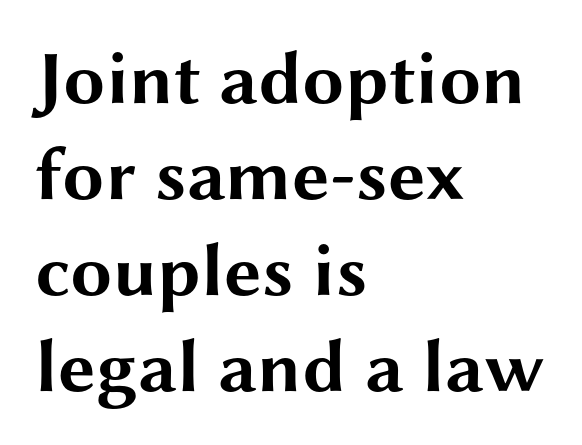
The font family rendered here belongs to the sans-serif group. This sample keeps an unexceptional amount of space between lines. Horizontal alignment here is leftward, the default for most running prose. Italic? Not at all — the glyphs are vertical. A typesetter would call this proportional, since set widths differ per character.
